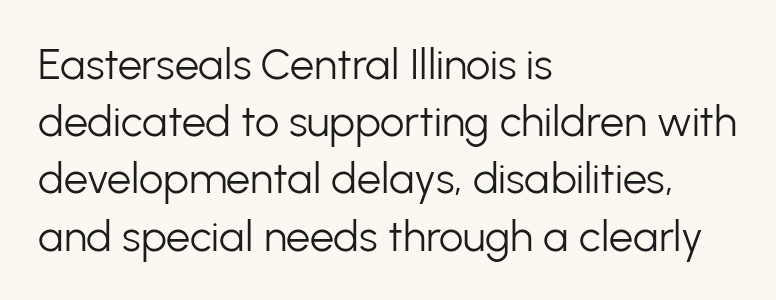
{"serif": "no", "italic": "no", "bold": "no", "weight": "light", "width": "normal", "stroke_contrast": "low", "x_height": "medium", "monospaced": "no", "underline": "no", "align": "left", "line_spacing": "normal", "line_spacing_ratio": 1.33, "letter_spacing": "normal", "letter_spacing_em": 0.0, "glyph_px": 43}
